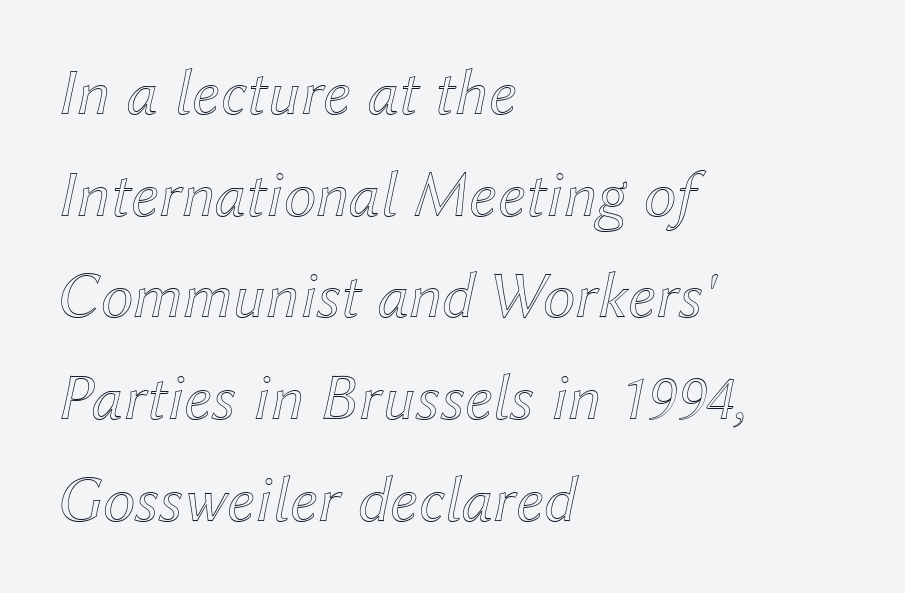
{"italic": "yes", "lean": "right", "slant_degrees": 12, "width": "normal", "x_height": "medium", "monospaced": "no", "underline": "no", "align": "left", "line_spacing": "normal", "line_spacing_ratio": 1.54, "letter_spacing": "normal", "letter_spacing_em": 0.0, "glyph_px": 66}
